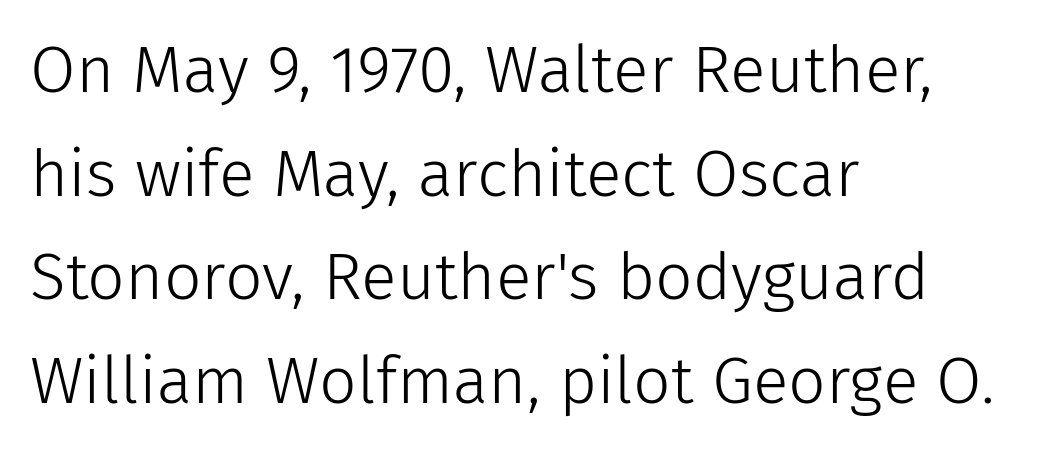
Q: Is the text bold? A: No.
Q: Is the text italic (slanted)? A: No, it is upright.
Q: Is the typeface a serif or a sans-serif typeface? A: Sans-serif.
Q: Is the text underlined? A: No.
Q: How is the paragraph aligned? A: Left-aligned.
Q: Is the spacing between letters normal or unusually wide? A: Normal.
Q: Is the spacing between lines tight, normal or loose? A: Normal.
Q: Width (condensed, normal, or wide)? A: Normal.
Q: Stroke contrast? A: Low.
Q: x-height? A: Medium.
Q: Monospaced? A: No.
